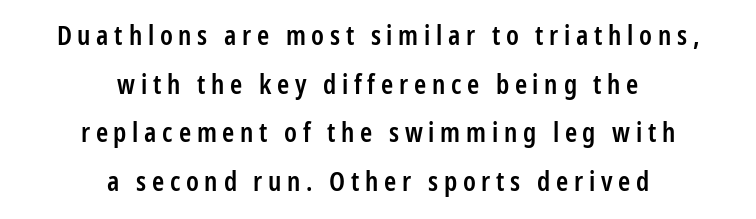
{"italic": "no", "bold": "semi", "underline": "no", "align": "center", "line_spacing_ratio": 1.87, "letter_spacing": "wide", "letter_spacing_em": 0.22, "glyph_px": 26}
